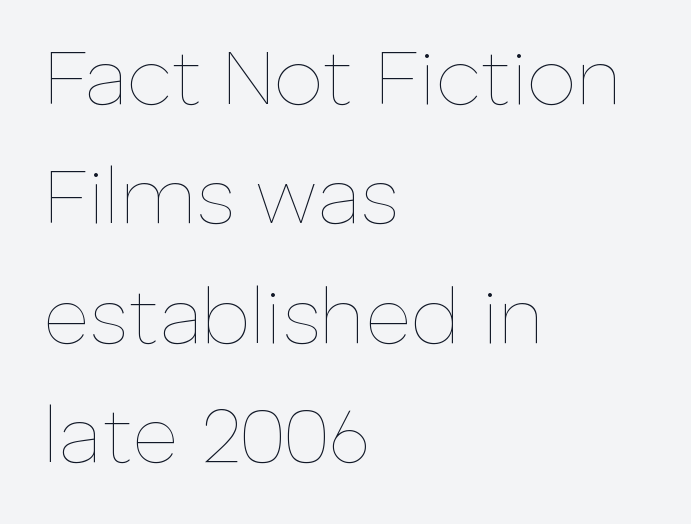
The image shows 79 px thin type, upright; set left-aligned, normal line spacing (1.51x), normal letter spacing, not underlined; low stroke contrast and a medium x-height.
